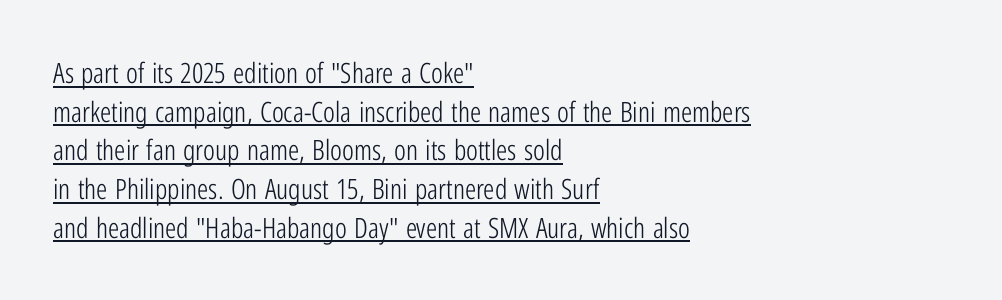
Reading down the column, the eye jumps a familiar distance to each next line. These lines keep a tight, regular rhythm from letter to letter. This sample uses an upright cut, with every glyph sitting square on the baseline. The font is comparable to plain body text, perhaps lighter. The text block is weighted toward the left margin, trailing off unevenly rightward.
